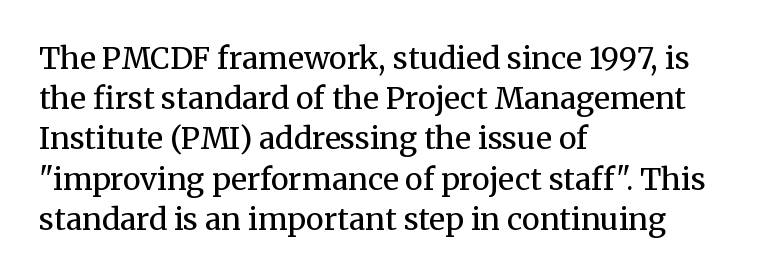
Words float on clear page, feet unadorned. A roman cut, with each character standing at attention. The typesetter chose a ragged-right arrangement here. Evenly set lines give the paragraph a standard silhouette.
